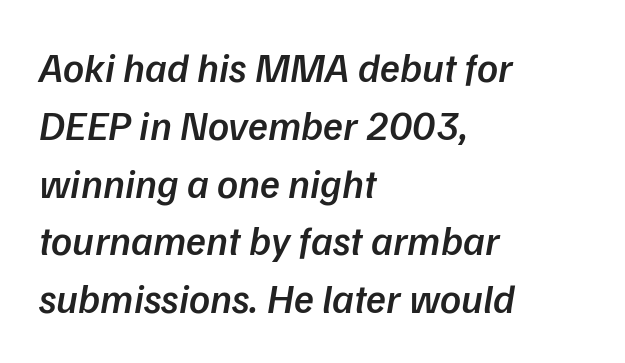
Q: Is the text bold? A: Semi-bold.
Q: Is the typeface a serif or a sans-serif typeface? A: Sans-serif.
Q: Is the text underlined? A: No.
Q: How is the paragraph aligned? A: Left-aligned.
Q: Is the spacing between letters normal or unusually wide? A: Normal.
Q: Is the spacing between lines tight, normal or loose? A: Normal.
Q: Width (condensed, normal, or wide)? A: Normal.
Q: Stroke contrast? A: Low.
Q: x-height? A: Medium.
Q: Monospaced? A: No.
